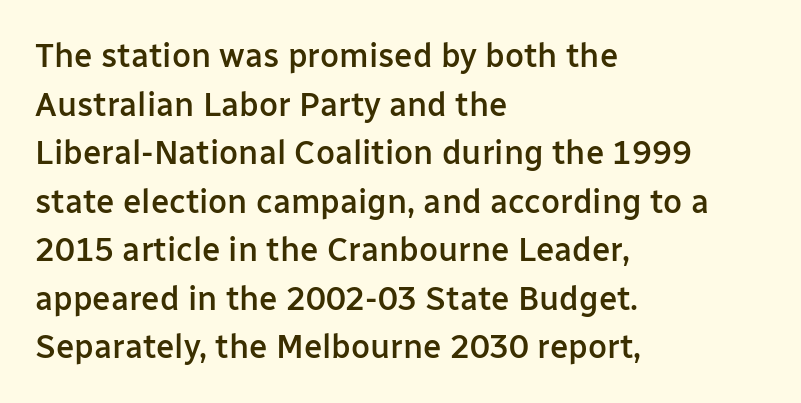
{"serif": "no", "italic": "no", "bold": "semi", "weight": "semibold", "width": "normal", "stroke_contrast": "low", "x_height": "medium", "monospaced": "no", "underline": "no", "align": "left", "line_spacing": "normal", "line_spacing_ratio": 1.47, "letter_spacing": "normal", "letter_spacing_em": 0.0, "glyph_px": 33}
